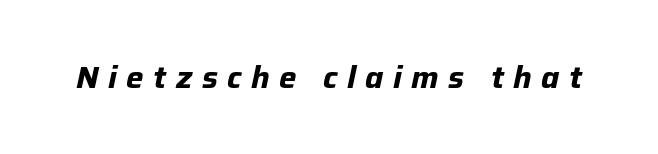
{"italic": "yes", "lean": "right", "slant_degrees": 12, "bold": "yes", "weight": "bold", "width": "normal", "stroke_contrast": "low", "x_height": "medium", "monospaced": "no", "underline": "no", "letter_spacing": "wide", "letter_spacing_em": 0.3, "glyph_px": 31}
